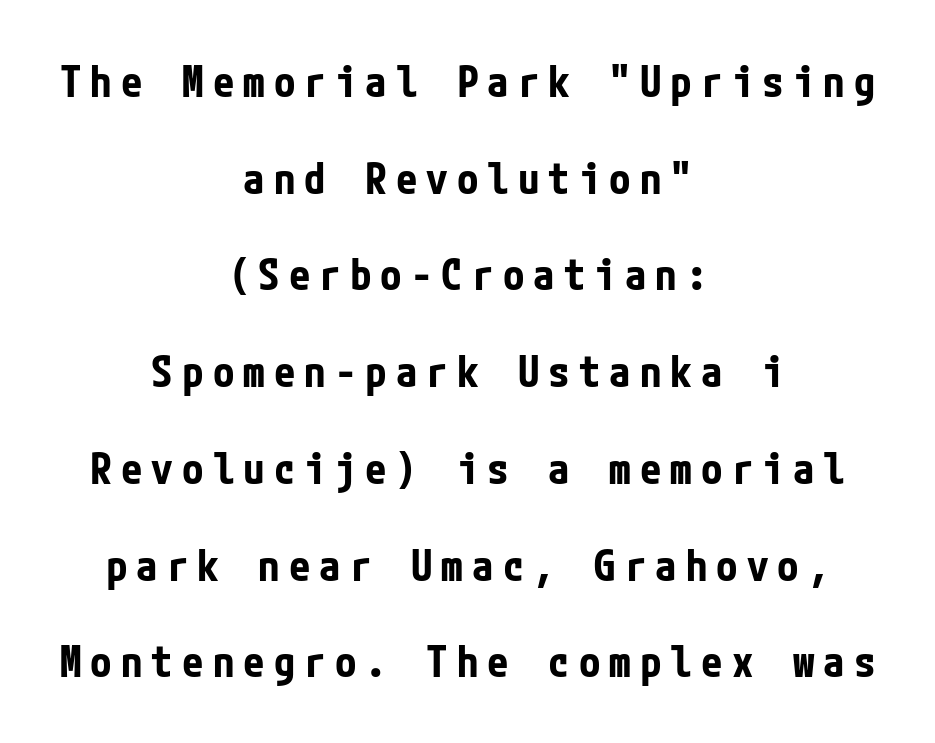
Q: Is the text bold? A: Yes.
Q: Is the text italic (slanted)? A: No, it is upright.
Q: Is the typeface a serif or a sans-serif typeface? A: Sans-serif.
Q: Is the text underlined? A: No.
Q: How is the paragraph aligned? A: Centered.
Q: Is the spacing between letters normal or unusually wide? A: Unusually wide.
Q: Is the spacing between lines tight, normal or loose? A: Loose.
Q: Width (condensed, normal, or wide)? A: Condensed.
Q: Stroke contrast? A: Low.
Q: x-height? A: Medium.
